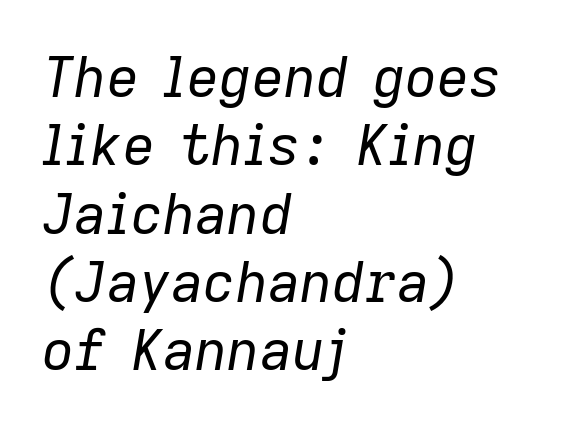
When letters slant like this, we call the style italic. Note the varied advance widths — an 'i' is clearly narrower than an 'm'. No letter is thick-stroked: the sample isn't bold. Students, note that the glyphs here touch the page at normal intervals. Words float on clear page, feet unadorned. The paragraph shown leans on its left margin.
